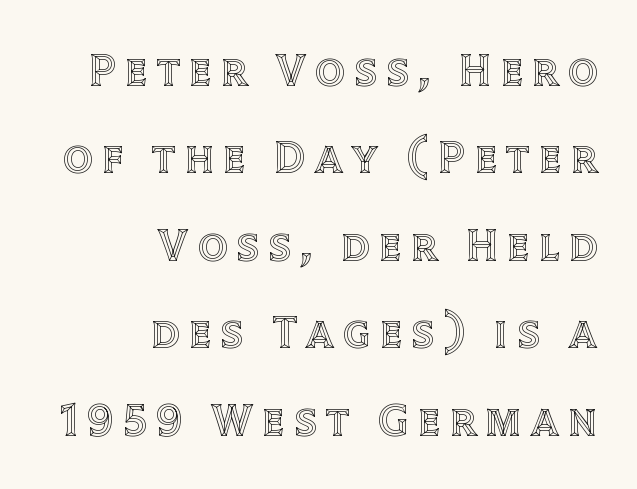
The image shows 46 px text type, upright; set right-aligned, loose line spacing (1.9x), unusually wide letter spacing (+0.2 em), not underlined; a large x-height.
